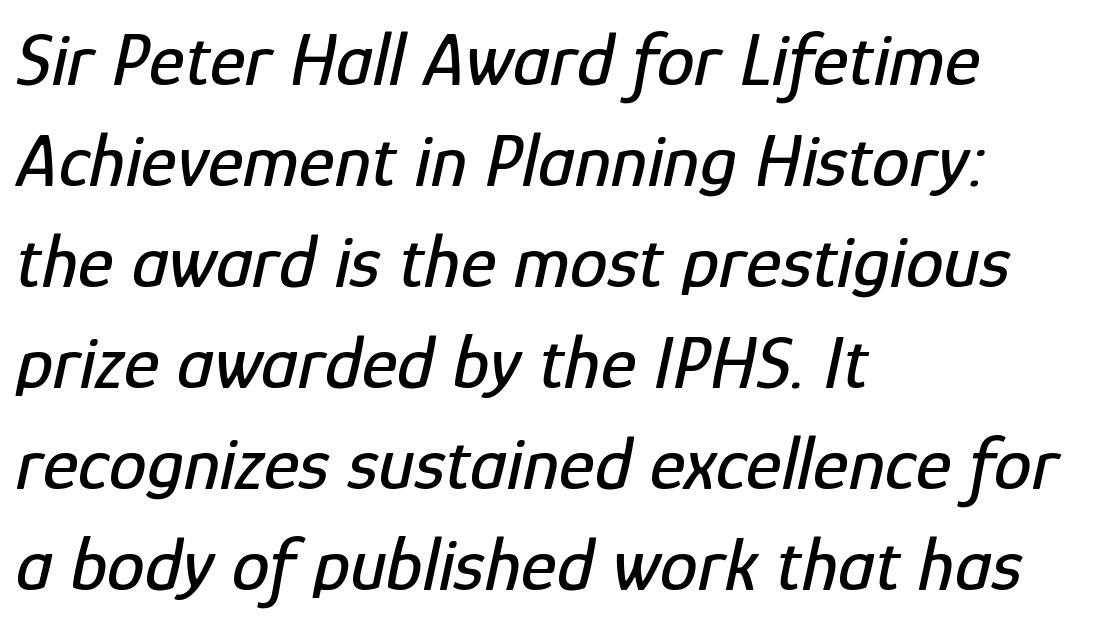
The space beneath each line is pristine and unruled. In terms of posture, this sample is oblique. The rendering uses natural spacing where letterforms have individual widths. Words appear dense and cohesive because spacing is normal. Line beginnings align vertically; line endings do not.
